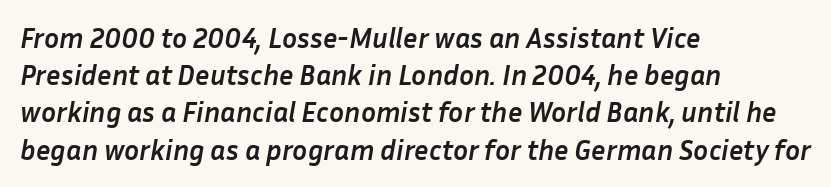
Is the letter spacing exaggerated? No — it looks like the ordinary default. Does the lettering tilt? It does — this is italic. Look at the stroke-to-counter ratio: heavy, a bold. Successive baselines arrive at the customary interval. The string is rendered with underlining switched off. Which margin do the lines hug? The left one — the right edge is uneven.
